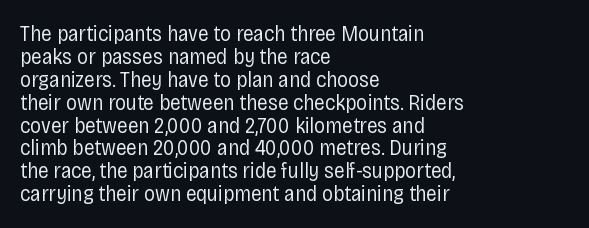
{"italic": "no", "bold": "no", "underline": "no", "align": "left", "line_spacing": "tight", "line_spacing_ratio": 1.04, "letter_spacing": "normal", "letter_spacing_em": 0.0, "glyph_px": 22}
